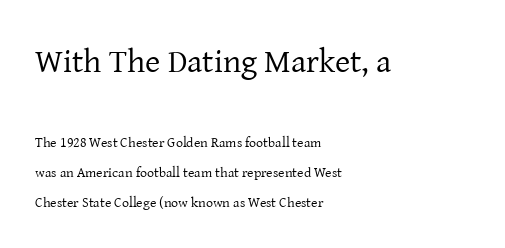
{"serif": "yes", "italic": "no", "bold": "no", "weight": "regular", "width": "normal", "stroke_contrast": "low", "x_height": "medium", "monospaced": "no", "underline": "no", "align": "left", "line_spacing": "loose", "line_spacing_ratio": 2.12, "letter_spacing": "normal", "letter_spacing_em": 0.0, "larger_block": "first", "size_ratio": 2.36, "glyph_px": 33}
